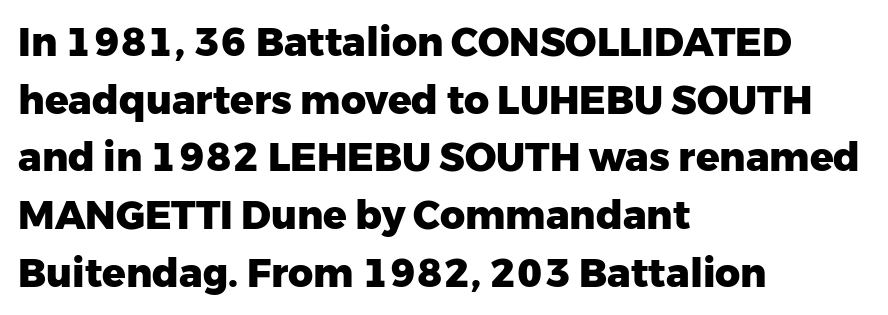
{"serif": "no", "italic": "no", "bold": "yes", "weight": "heavy", "width": "normal", "stroke_contrast": "low", "x_height": "medium", "monospaced": "no", "underline": "no", "align": "left", "line_spacing": "normal", "line_spacing_ratio": 1.48, "letter_spacing": "normal", "letter_spacing_em": 0.0, "glyph_px": 39}
